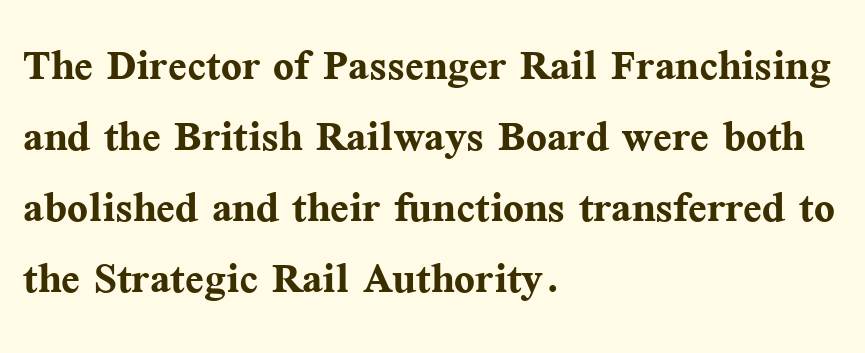
The image shows 55 px semibold serif type, upright; set left-aligned, normal line spacing (1.29x), normal letter spacing, not underlined; medium stroke contrast and a medium x-height.
